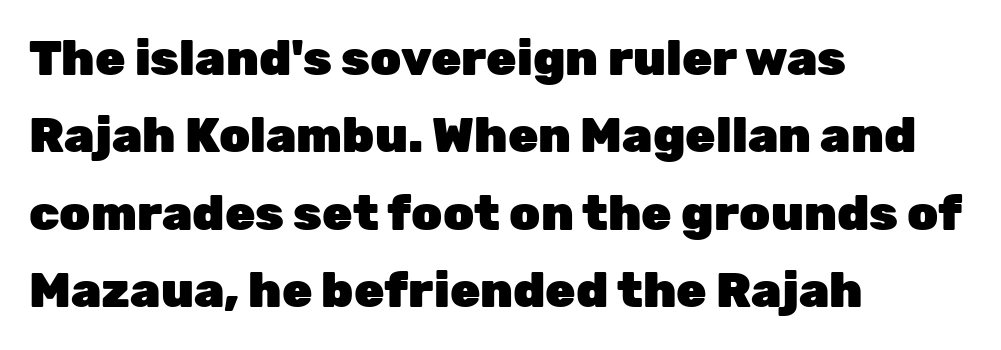
Q: Is the text bold? A: Yes.
Q: Is the text italic (slanted)? A: No, it is upright.
Q: Is the typeface a serif or a sans-serif typeface? A: Sans-serif.
Q: Is the text underlined? A: No.
Q: How is the paragraph aligned? A: Left-aligned.
Q: Is the spacing between letters normal or unusually wide? A: Normal.
Q: Is the spacing between lines tight, normal or loose? A: Normal.
Q: Width (condensed, normal, or wide)? A: Normal.
Q: Stroke contrast? A: Low.
Q: x-height? A: Medium.
Q: Monospaced? A: No.
